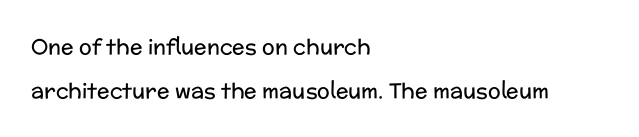
Ascenders rise straight up at ninety degrees. What stands out about the letter spacing? Nothing — it is the standard amount. A light-to-regular cut is what we see here. One-word summary of the alignment: left. The block of text is sparse from top to bottom, with ample space between rows.
